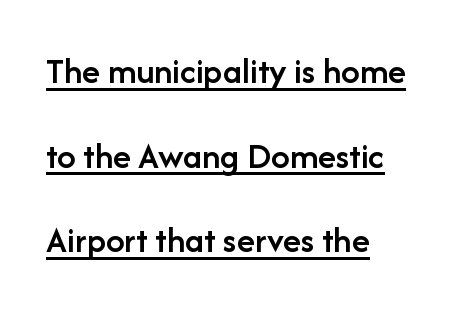
A student would call this left alignment; a typographer would say flush left, rag right. Honestly, the rows look like they've been pulled way apart. Summary of weight: moderately heavy, a semibold. Looks like regular typesetting: each glyph gets only the width it needs. Looks like someone drew a line under every word here. The lettering stays uniformly vertical, giving the passage a roman look.
